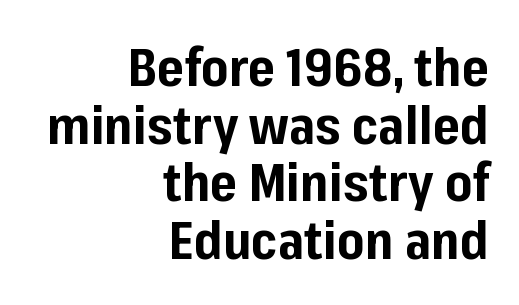
Q: Is the text bold? A: Yes.
Q: Is the text italic (slanted)? A: No, it is upright.
Q: Is the typeface a serif or a sans-serif typeface? A: Sans-serif.
Q: Is the text underlined? A: No.
Q: How is the paragraph aligned? A: Right-aligned.
Q: Is the spacing between letters normal or unusually wide? A: Normal.
Q: Is the spacing between lines tight, normal or loose? A: Tight.
Q: Width (condensed, normal, or wide)? A: Normal.
Q: Stroke contrast? A: Low.
Q: x-height? A: Medium.
Q: Monospaced? A: No.
